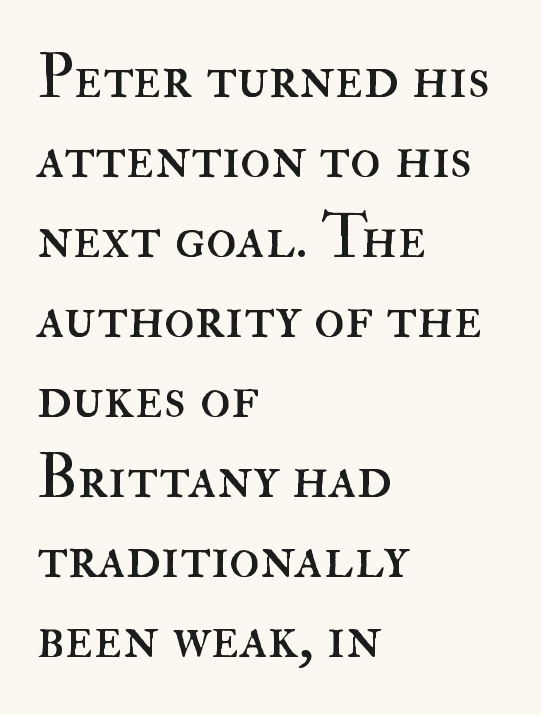
The image shows 63 px regular-weight type, upright; set left-aligned, normal line spacing (1.27x), normal letter spacing, not underlined; high stroke contrast and a small x-height.
